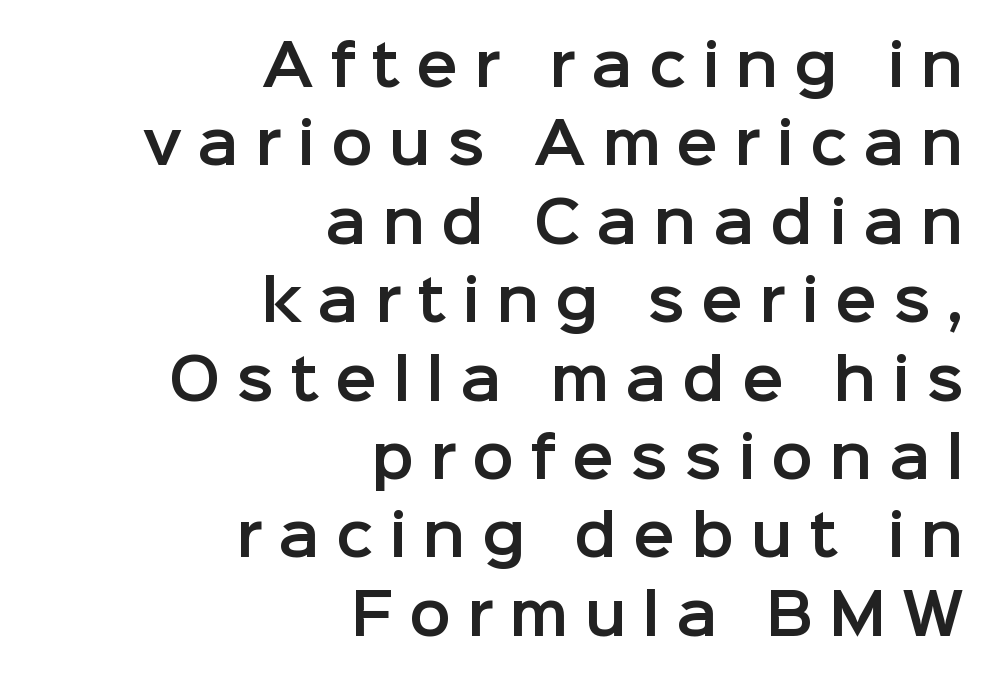
Q: Is the text italic (slanted)? A: No, it is upright.
Q: Is the typeface a serif or a sans-serif typeface? A: Sans-serif.
Q: Is the text underlined? A: No.
Q: How is the paragraph aligned? A: Right-aligned.
Q: Is the spacing between letters normal or unusually wide? A: Unusually wide.
Q: Is the spacing between lines tight, normal or loose? A: Normal.
Q: Width (condensed, normal, or wide)? A: Normal.
Q: Stroke contrast? A: Low.
Q: x-height? A: Medium.
Q: Monospaced? A: No.
